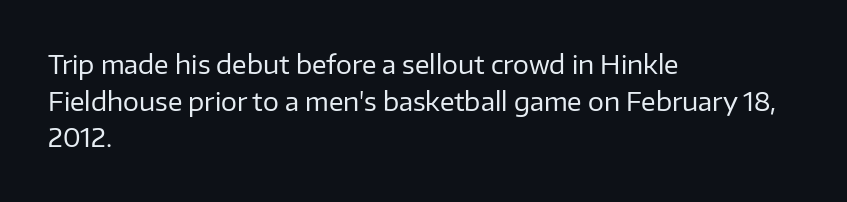
The image shows 25 px text type, upright; set left-aligned, normal line spacing (1.47x), normal letter spacing, not underlined.
